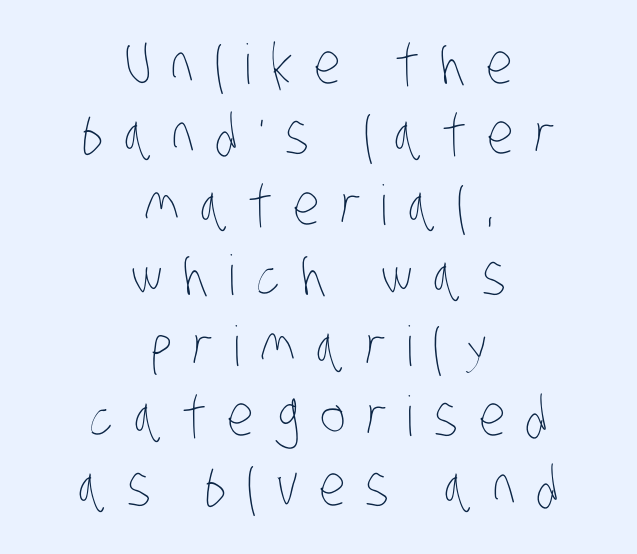
The face used here is proportionally spaced, like ordinary book or web type. Lines of text with bare space underneath. The setting favours the middle, as headings and verse often do. There is plenty of visible air inserted between adjacent glyphs.
